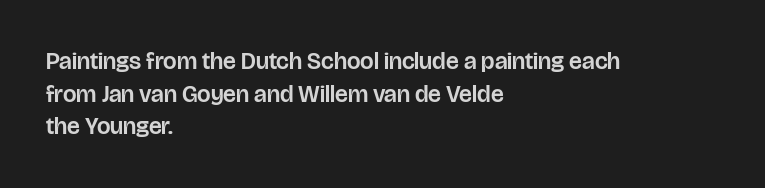
The image shows 24 px text type, upright; set left-aligned, normal line spacing (1.36x), normal letter spacing, not underlined.
